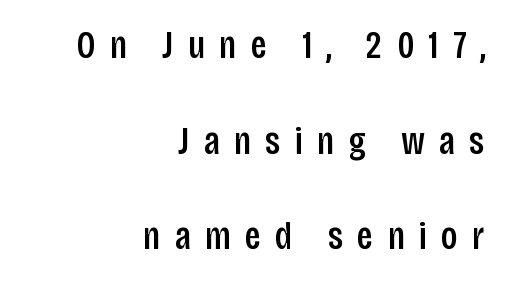
Q: Is the text italic (slanted)? A: No, it is upright.
Q: Is the typeface a serif or a sans-serif typeface? A: Sans-serif.
Q: Is the text underlined? A: No.
Q: How is the paragraph aligned? A: Right-aligned.
Q: Is the spacing between letters normal or unusually wide? A: Unusually wide.
Q: Is the spacing between lines tight, normal or loose? A: Loose.
Q: Width (condensed, normal, or wide)? A: Condensed.
Q: Stroke contrast? A: Low.
Q: x-height? A: Large.
Q: Monospaced? A: No.
